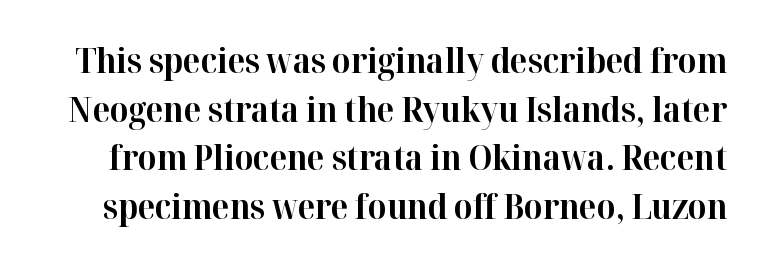
{"serif": "yes", "italic": "no", "bold": "yes", "weight": "bold", "width": "normal", "stroke_contrast": "high", "x_height": "medium", "monospaced": "no", "underline": "no", "line_spacing": "normal", "line_spacing_ratio": 1.39, "letter_spacing": "normal", "letter_spacing_em": 0.0, "glyph_px": 35}
